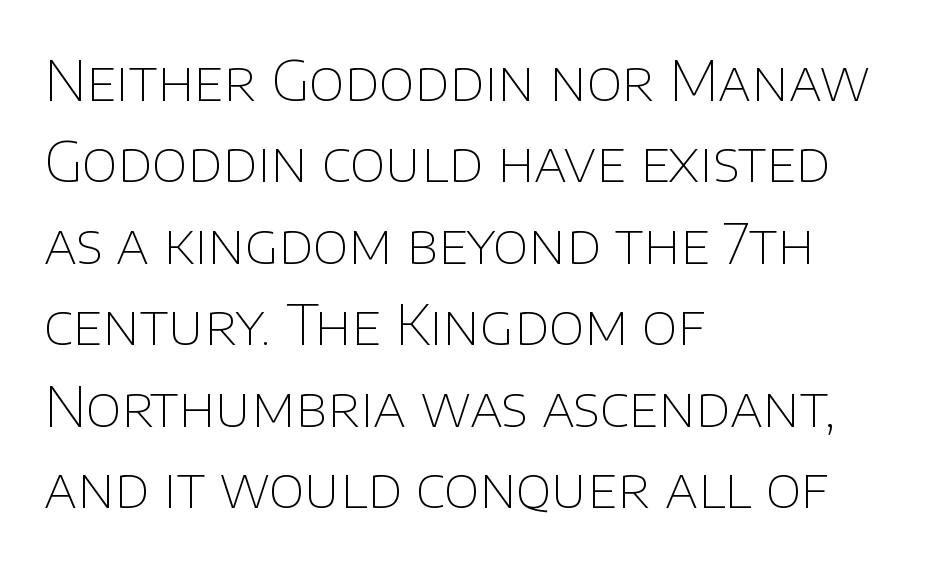
The image shows 55 px thin sans-serif type, upright; set left-aligned, normal line spacing (1.48x), normal letter spacing, not underlined; low stroke contrast and a large x-height.
